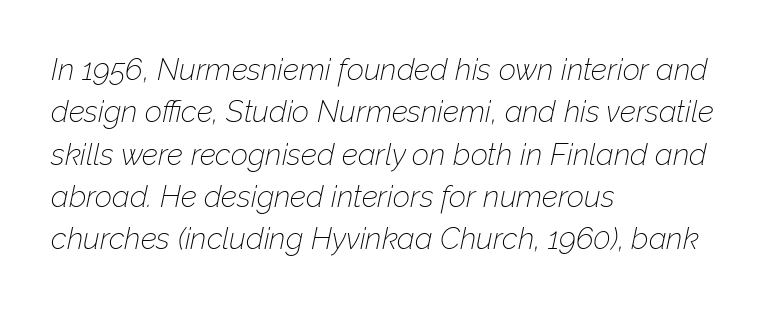
Q: Is the text bold? A: No.
Q: Is the text italic (slanted)? A: Yes, it leans right by about 12 degrees.
Q: Is the text underlined? A: No.
Q: How is the paragraph aligned? A: Left-aligned.
Q: Is the spacing between letters normal or unusually wide? A: Normal.
Q: Is the spacing between lines tight, normal or loose? A: Normal.
Q: Width (condensed, normal, or wide)? A: Normal.
Q: Stroke contrast? A: Low.
Q: x-height? A: Medium.
Q: Monospaced? A: No.
